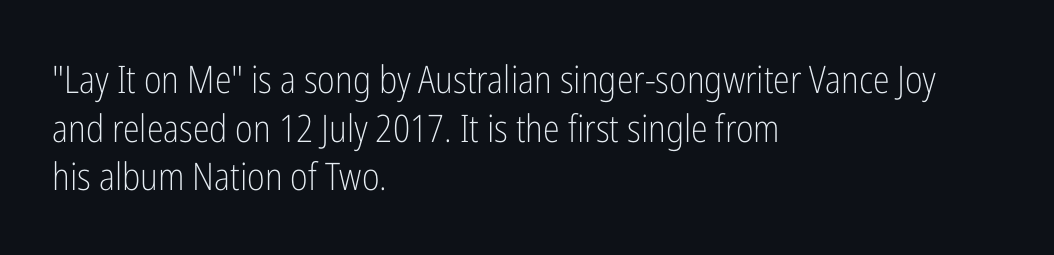
This is not heavy type; no bold has been used. In terms of posture, this sample is upright. The face used here is a sans, in the tradition of grotesques and geometrics. The horizontal fit of the characters is conventional and even. Proportional: the letters do not fall into vertical columns.
